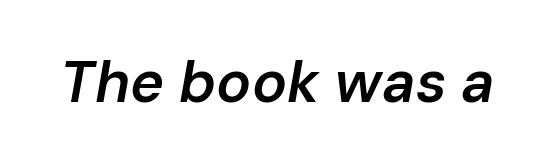
The letters are slanted; this is an italic face. These words are printed semibold, heavier than regular yet not bold. You could call the tracking neutral — neither tight nor loose. Anything drawn beneath the words? Only blank space.
